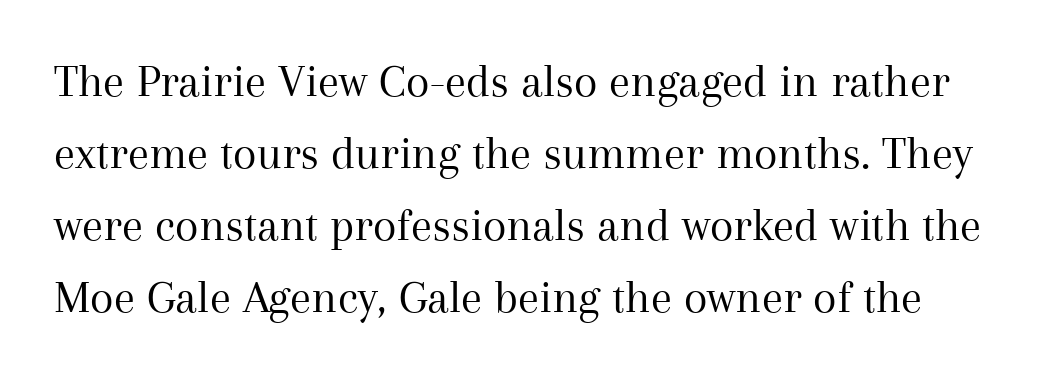
Q: Is the text bold? A: No.
Q: Is the text italic (slanted)? A: No, it is upright.
Q: Is the typeface a serif or a sans-serif typeface? A: Serif.
Q: Is the text underlined? A: No.
Q: Is the spacing between letters normal or unusually wide? A: Normal.
Q: Is the spacing between lines tight, normal or loose? A: Normal.
Q: Width (condensed, normal, or wide)? A: Normal.
Q: Stroke contrast? A: Medium.
Q: x-height? A: Medium.
Q: Monospaced? A: No.
